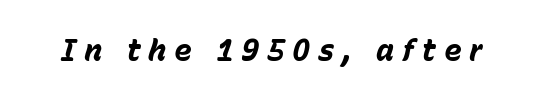
Q: Is the text bold? A: Yes.
Q: Is the text italic (slanted)? A: Yes, it leans right by about 15 degrees.
Q: Is the text underlined? A: No.
Q: Is the spacing between letters normal or unusually wide? A: Unusually wide.
Q: Width (condensed, normal, or wide)? A: Normal.
Q: Stroke contrast? A: Low.
Q: x-height? A: Medium.
Q: Monospaced? A: No.
